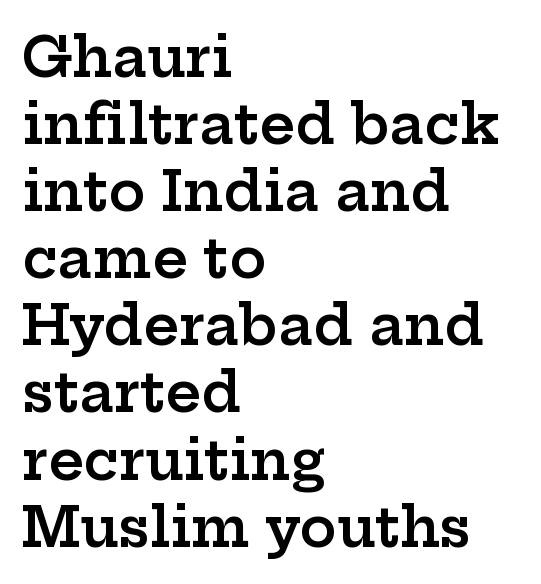
{"serif": "yes", "italic": "no", "bold": "semi", "weight": "semibold", "width": "wide", "stroke_contrast": "low", "x_height": "medium", "monospaced": "no", "underline": "no", "align": "left", "line_spacing_ratio": 1.22, "letter_spacing": "normal", "letter_spacing_em": 0.0, "glyph_px": 55}
